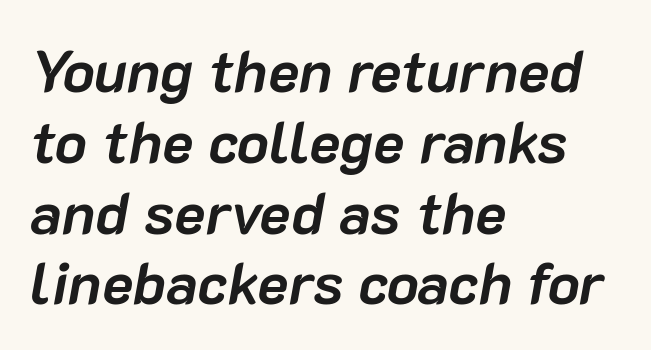
{"italic": "yes", "lean": "right", "slant_degrees": 10, "bold": "yes", "weight": "semibold", "width": "normal", "stroke_contrast": "low", "x_height": "medium", "monospaced": "no", "underline": "no", "align": "left", "line_spacing_ratio": 1.2, "letter_spacing": "normal", "letter_spacing_em": 0.0, "glyph_px": 59}
